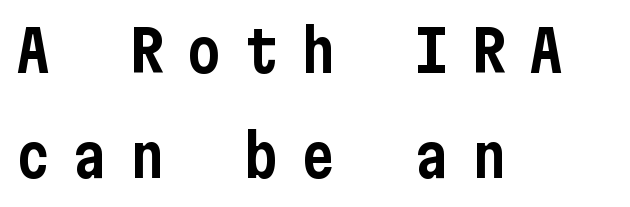
{"serif": "no", "italic": "no", "width": "condensed", "stroke_contrast": "low", "x_height": "medium", "underline": "no", "align": "left", "line_spacing_ratio": 1.85, "letter_spacing": "wide", "letter_spacing_em": 0.4, "glyph_px": 57}
